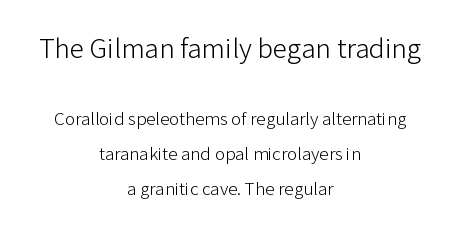
Q: Is the text bold? A: No.
Q: Is the text italic (slanted)? A: No, it is upright.
Q: Is the typeface a serif or a sans-serif typeface? A: Sans-serif.
Q: Is the text underlined? A: No.
Q: How is the paragraph aligned? A: Centered.
Q: Is the spacing between letters normal or unusually wide? A: Normal.
Q: Which block of text is set in a larger size, the first (top) or the second (bottom)? A: The first (top) one.
Q: Width (condensed, normal, or wide)? A: Normal.
Q: Stroke contrast? A: Low.
Q: x-height? A: Medium.
Q: Monospaced? A: No.
